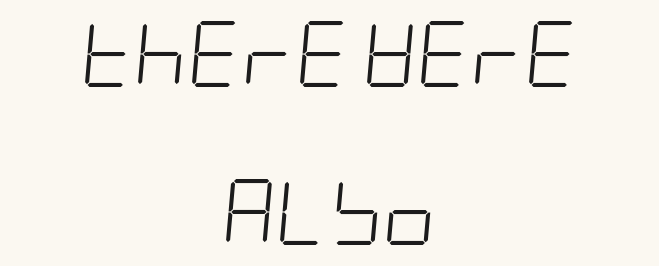
{"italic": "yes", "lean": "right", "slant_degrees": 5, "bold": "no", "weight": "light", "width": "condensed", "stroke_contrast": "low", "x_height": "large", "underline": "no", "align": "center", "line_spacing": "loose", "line_spacing_ratio": 2.39, "letter_spacing": "normal", "letter_spacing_em": 0.0, "glyph_px": 66}
